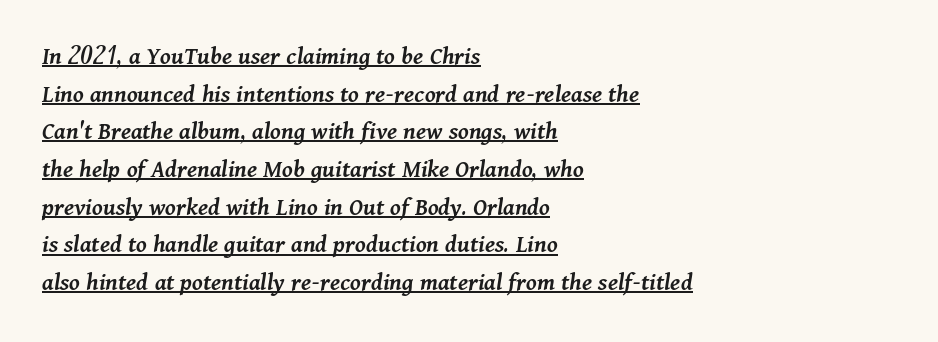
The image shows 26 px text type, italic (leaning right); set left-aligned, normal line spacing (1.45x), normal letter spacing, underlined.
